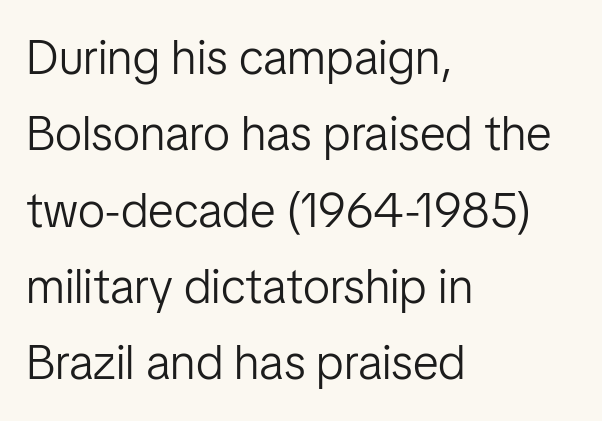
The image shows 48 px light sans-serif type, upright; set left-aligned, normal line spacing (1.59x), normal letter spacing, not underlined; low stroke contrast and a medium x-height.
